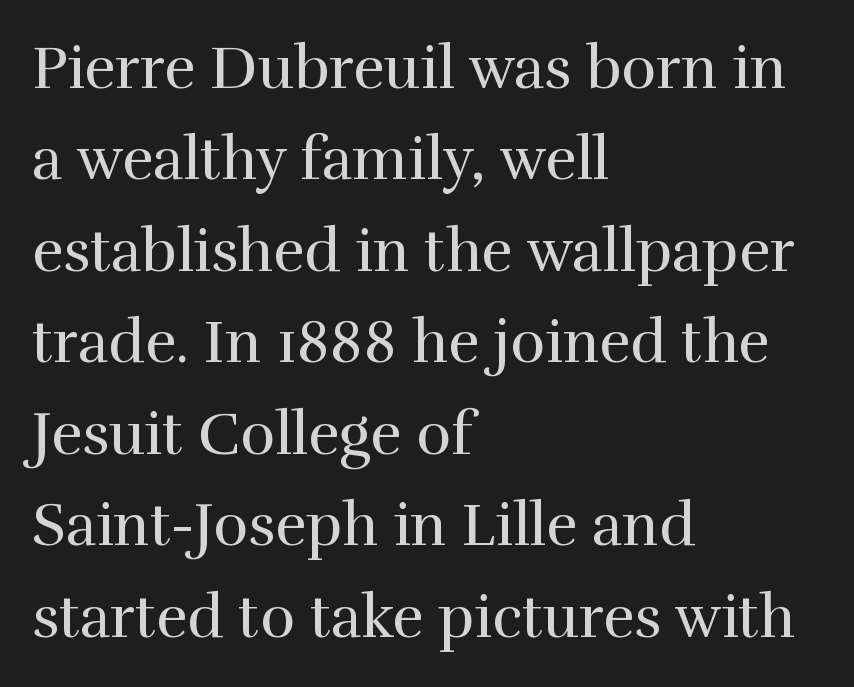
The face used here is seriffed, in the tradition of book romans. The face used here is rendered with its standard letterfit. This reads as an unemphasized weight, regular at the heaviest. Lines of text with bare space underneath. Notice how descenders clear the ascenders below comfortably — that's standard leading.
